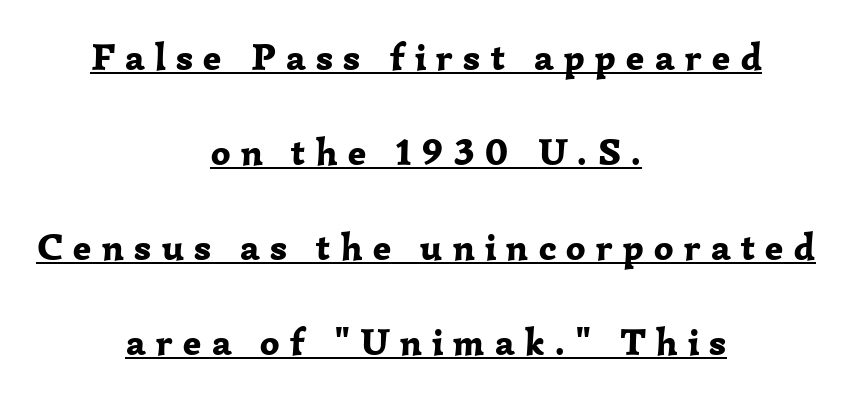
The image shows 38 px bold serif type, upright; set centered, loose line spacing (2.5x), unusually wide letter spacing (+0.27 em), underlined; low stroke contrast and a medium x-height.
